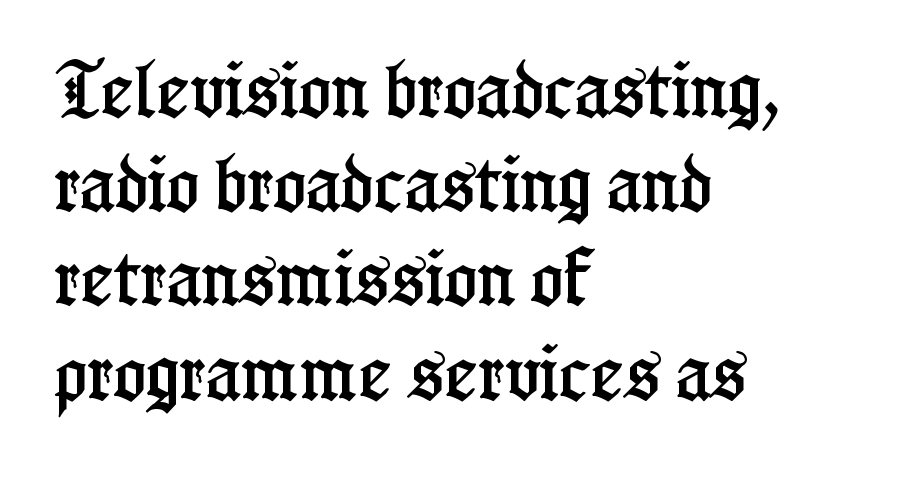
{"serif": "yes", "italic": "no", "width": "condensed", "stroke_contrast": "low", "x_height": "medium", "monospaced": "no", "underline": "no", "align": "left", "line_spacing": "normal", "line_spacing_ratio": 1.52, "letter_spacing": "normal", "letter_spacing_em": 0.0, "glyph_px": 62}
